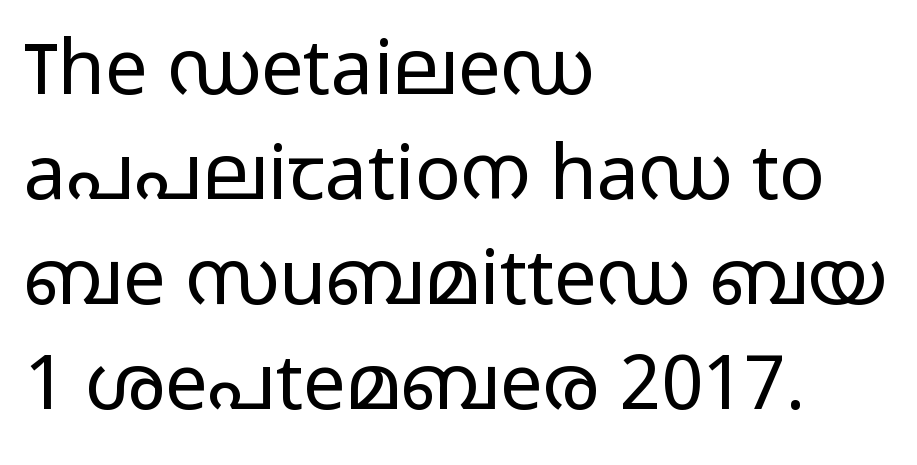
{"serif": "no", "italic": "no", "bold": "no", "weight": "light", "width": "wide", "stroke_contrast": "low", "x_height": "medium", "monospaced": "no", "underline": "no", "align": "left", "line_spacing": "normal", "line_spacing_ratio": 1.38, "letter_spacing": "normal", "letter_spacing_em": 0.0, "glyph_px": 76}
